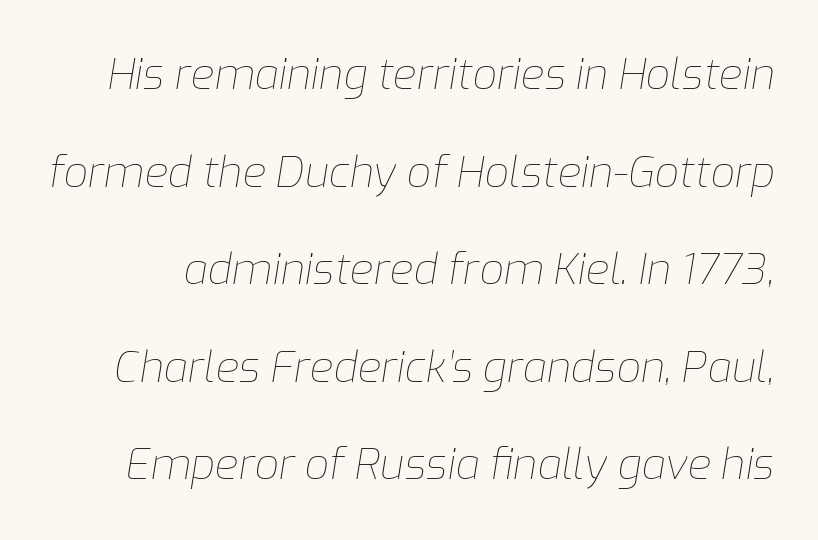
The image shows 43 px thin type, italic (leaning right); set loose line spacing (2.27x), normal letter spacing, not underlined; low stroke contrast and a medium x-height.
